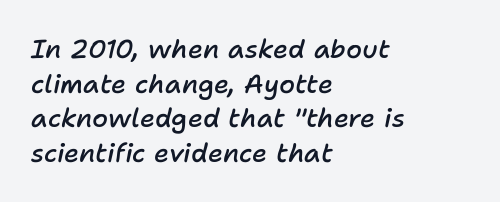
Any mark beneath the type? The region is blank. Is the block centered? No — it sits flush against the left margin. A semibold gives these letters moderate extra thickness, short of bold. Rows of type keep a routine distance in the vertical direction. The passage shown has conventional tracking throughout.
